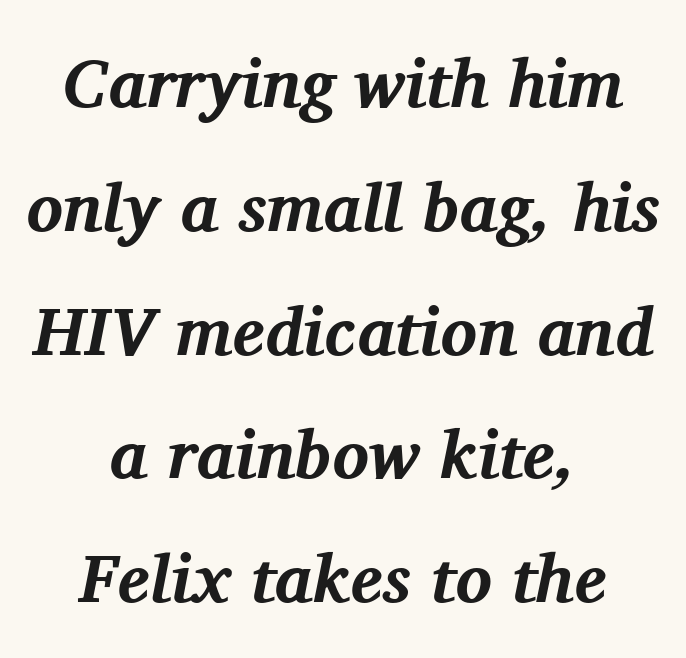
The image shows 68 px bold serif type, italic (leaning right); set centered, line spacing 1.82x, normal letter spacing, not underlined; medium stroke contrast and a medium x-height.
